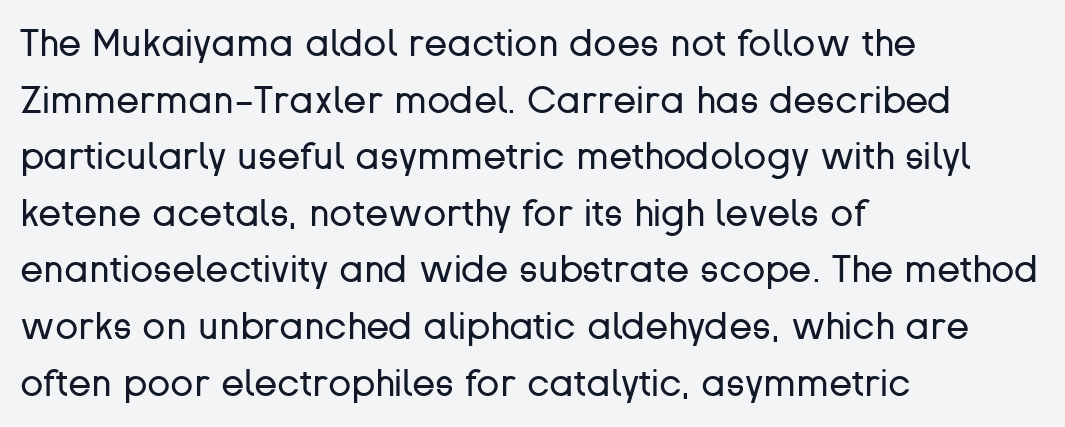
The image shows 38 px regular-weight sans-serif type, upright; set left-aligned, normal line spacing (1.49x), normal letter spacing, not underlined; low stroke contrast and a medium x-height.
